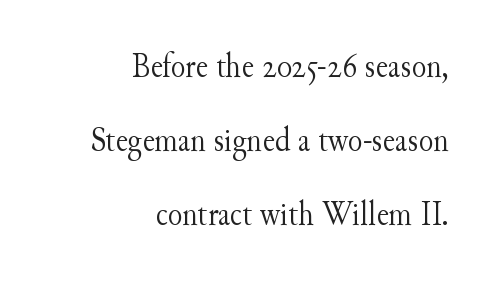
{"serif": "yes", "italic": "no", "bold": "no", "weight": "light", "width": "normal", "stroke_contrast": "medium", "x_height": "small", "monospaced": "no", "underline": "no", "align": "right", "line_spacing": "loose", "line_spacing_ratio": 2.17, "letter_spacing": "normal", "letter_spacing_em": 0.0, "glyph_px": 34}
